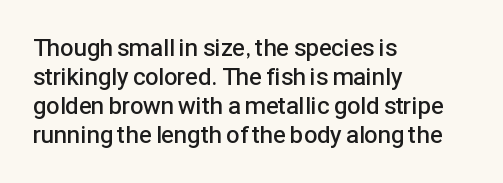
{"italic": "no", "bold": "semi", "underline": "no", "align": "left", "line_spacing_ratio": 1.21, "letter_spacing": "normal", "letter_spacing_em": 0.0, "glyph_px": 24}
